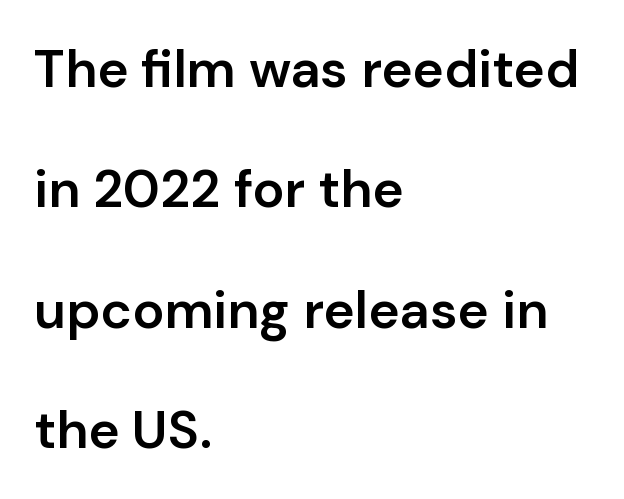
{"serif": "no", "italic": "no", "bold": "semi", "weight": "semibold", "width": "normal", "stroke_contrast": "low", "x_height": "medium", "monospaced": "no", "underline": "no", "align": "left", "line_spacing": "loose", "line_spacing_ratio": 2.27, "letter_spacing": "normal", "letter_spacing_em": 0.0, "glyph_px": 53}
